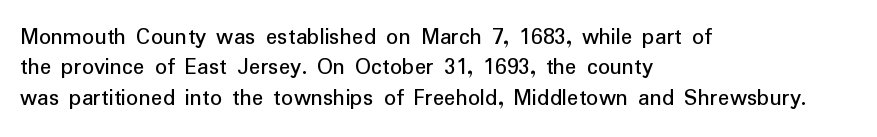
The image shows 24 px text type, upright; set left-aligned, normal line spacing (1.27x), normal letter spacing, not underlined.
